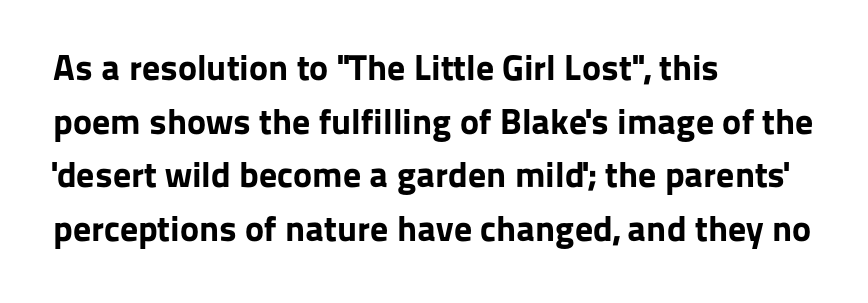
{"serif": "no", "italic": "no", "bold": "yes", "weight": "bold", "width": "normal", "stroke_contrast": "low", "x_height": "medium", "monospaced": "no", "underline": "no", "align": "left", "line_spacing": "normal", "line_spacing_ratio": 1.49, "letter_spacing": "normal", "letter_spacing_em": 0.0, "glyph_px": 36}
